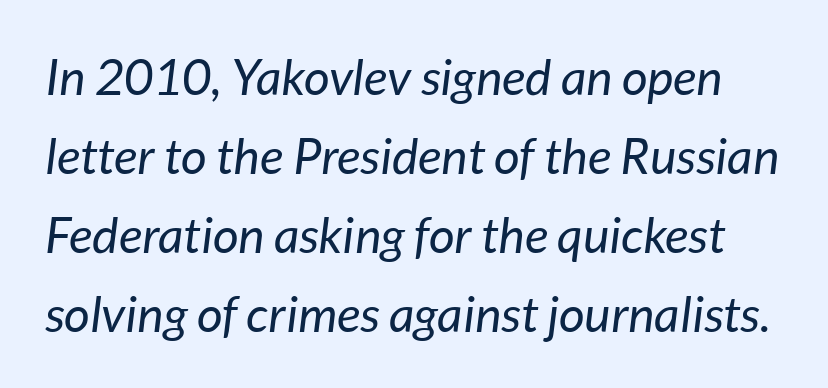
Q: Is the text bold? A: No.
Q: Is the text italic (slanted)? A: Yes, it leans right by about 7 degrees.
Q: Is the text underlined? A: No.
Q: Is the spacing between letters normal or unusually wide? A: Normal.
Q: Is the spacing between lines tight, normal or loose? A: Normal.
Q: Width (condensed, normal, or wide)? A: Normal.
Q: Stroke contrast? A: Low.
Q: x-height? A: Medium.
Q: Monospaced? A: No.
